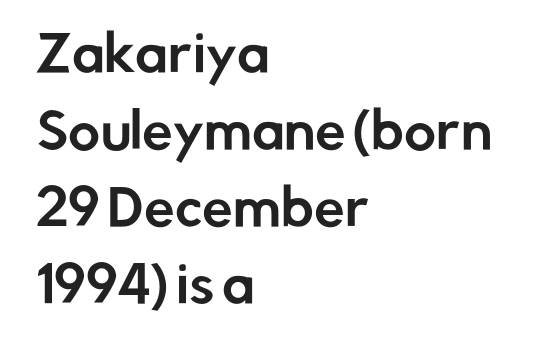
The image shows 49 px sans-serif type, upright; set left-aligned, normal line spacing (1.57x), normal letter spacing, not underlined; low stroke contrast and a medium x-height.
